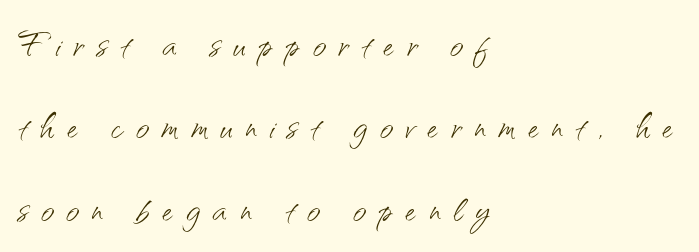
Q: Is the text bold? A: No.
Q: Is the text italic (slanted)? A: Yes.
Q: Is the typeface a serif or a sans-serif typeface? A: Sans-serif.
Q: Is the text underlined? A: No.
Q: How is the paragraph aligned? A: Left-aligned.
Q: Is the spacing between letters normal or unusually wide? A: Unusually wide.
Q: Width (condensed, normal, or wide)? A: Normal.
Q: Stroke contrast? A: Medium.
Q: x-height? A: Small.
Q: Monospaced? A: No.
